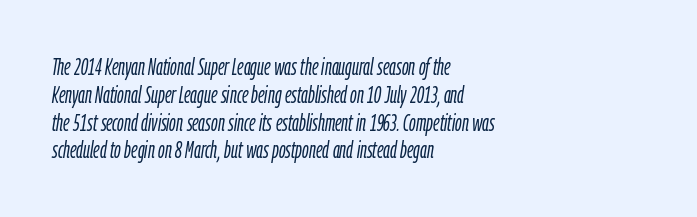
The image shows 23 px text type, italic (leaning right); set left-aligned, line spacing 1.21x, normal letter spacing, not underlined.
